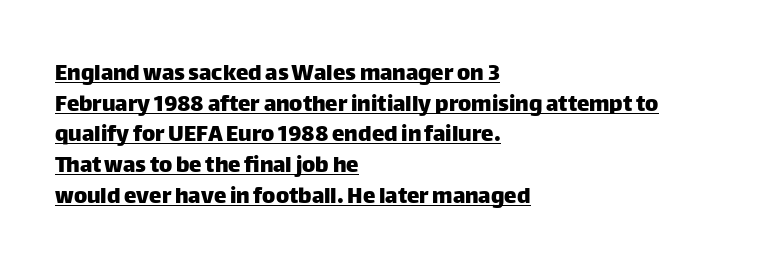
The image shows 25 px text type, upright; set left-aligned, line spacing 1.23x, normal letter spacing, underlined.
